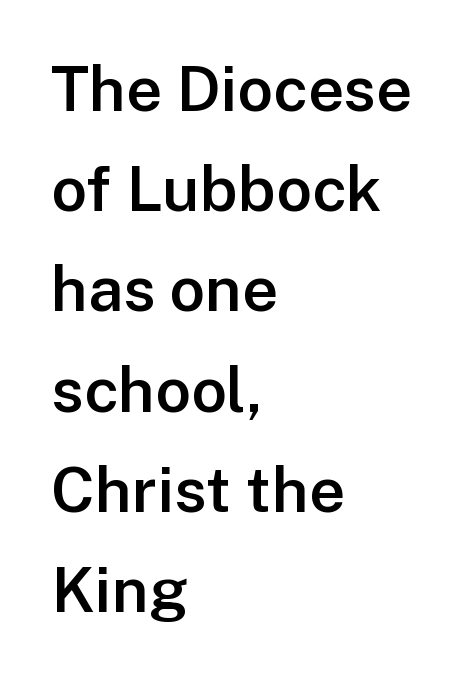
Q: Is the text bold? A: Semi-bold.
Q: Is the text italic (slanted)? A: No, it is upright.
Q: Is the typeface a serif or a sans-serif typeface? A: Sans-serif.
Q: Is the text underlined? A: No.
Q: How is the paragraph aligned? A: Left-aligned.
Q: Is the spacing between letters normal or unusually wide? A: Normal.
Q: Is the spacing between lines tight, normal or loose? A: Normal.
Q: Width (condensed, normal, or wide)? A: Normal.
Q: Stroke contrast? A: Low.
Q: x-height? A: Medium.
Q: Monospaced? A: No.
